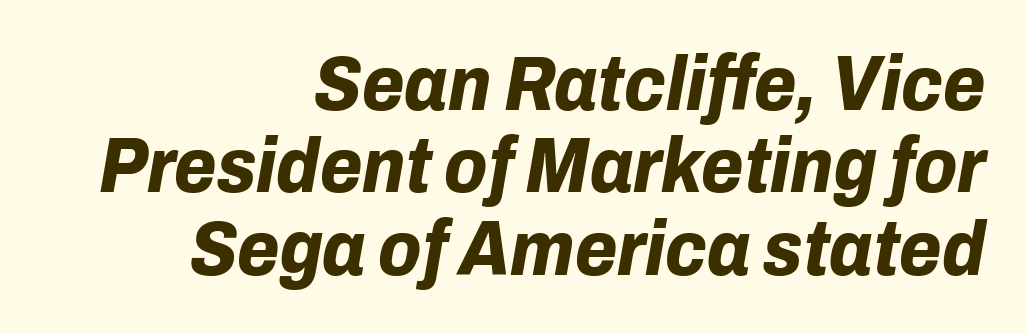
{"italic": "yes", "lean": "right", "slant_degrees": 10, "bold": "yes", "weight": "bold", "width": "normal", "stroke_contrast": "low", "x_height": "medium", "monospaced": "no", "underline": "no", "align": "right", "line_spacing": "tight", "line_spacing_ratio": 1.07, "letter_spacing": "normal", "letter_spacing_em": 0.0, "glyph_px": 77}
